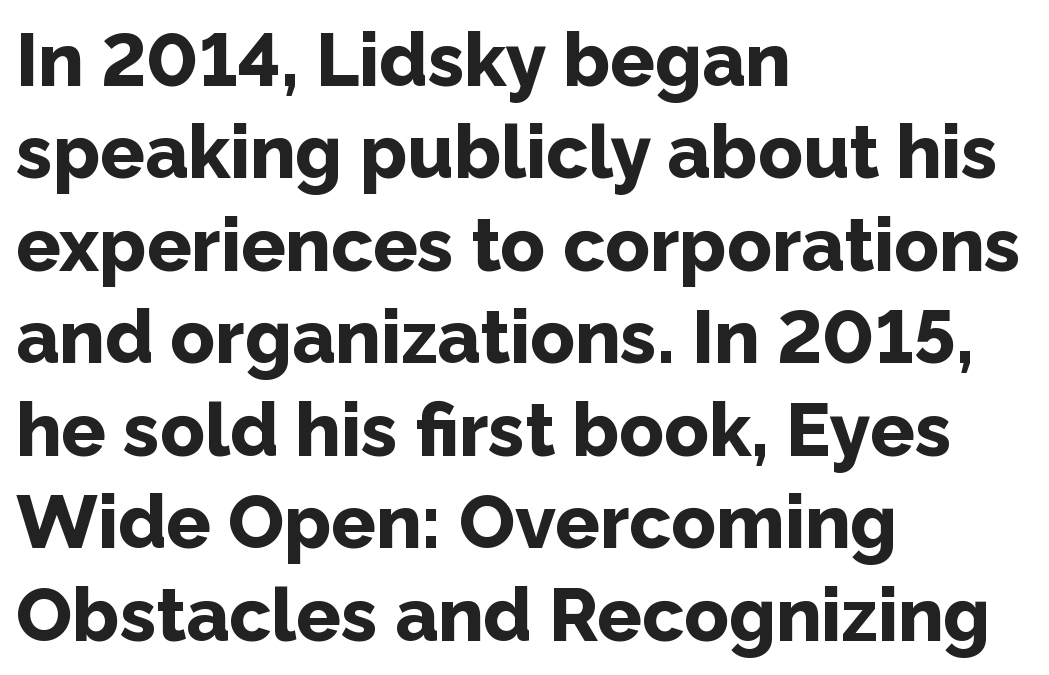
Q: Is the text bold? A: Yes.
Q: Is the text italic (slanted)? A: No, it is upright.
Q: Is the typeface a serif or a sans-serif typeface? A: Sans-serif.
Q: Is the text underlined? A: No.
Q: How is the paragraph aligned? A: Left-aligned.
Q: Is the spacing between letters normal or unusually wide? A: Normal.
Q: Is the spacing between lines tight, normal or loose? A: Normal.
Q: Width (condensed, normal, or wide)? A: Normal.
Q: Stroke contrast? A: Low.
Q: x-height? A: Medium.
Q: Monospaced? A: No.
